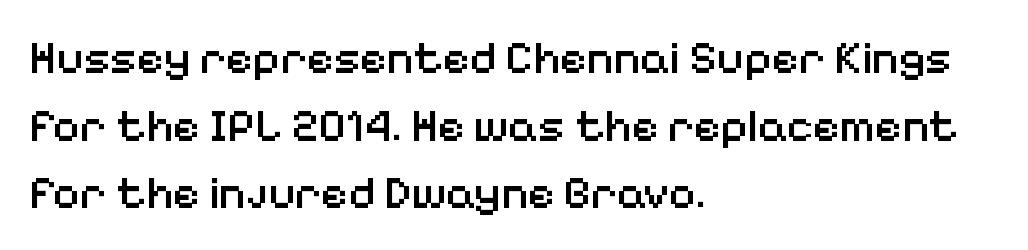
Spacing verdict: proportional, widths tailored to each character. Quick note: not italic, upright. Does the copy run flush right? No — it runs flush left. The characters display no serif detailing; their extremities are plain. Letters rest on an invisible, unmarked baseline. Firm but not heavy-handed strokes: this text is semibold.
